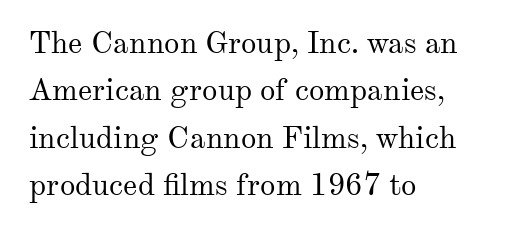
{"serif": "yes", "italic": "no", "bold": "no", "weight": "regular", "width": "normal", "stroke_contrast": "medium", "x_height": "small", "monospaced": "no", "underline": "no", "align": "left", "line_spacing": "normal", "line_spacing_ratio": 1.53, "letter_spacing": "normal", "letter_spacing_em": 0.0, "glyph_px": 31}
